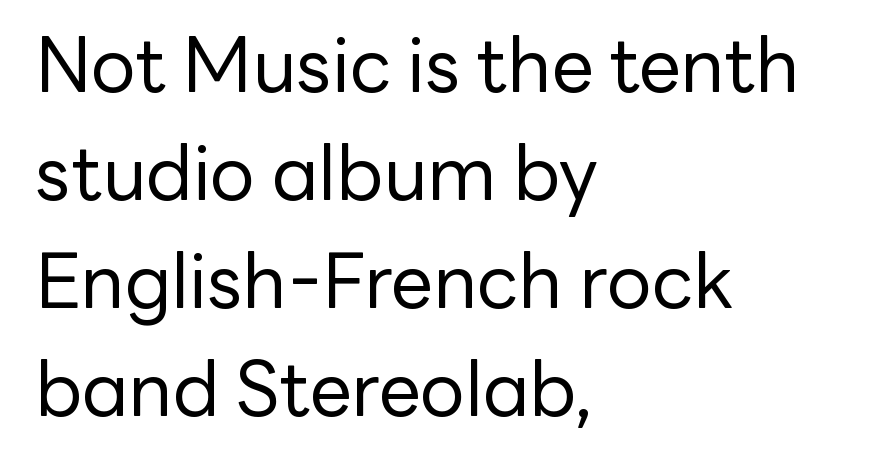
Descenders are the only things crossing below the line. Does the leading feel generous? No, just average. This sample uses a sans-serif face. This sample uses plain, unmodified letter spacing. Notice how the passage keeps a crisp vertical edge on the left only.
